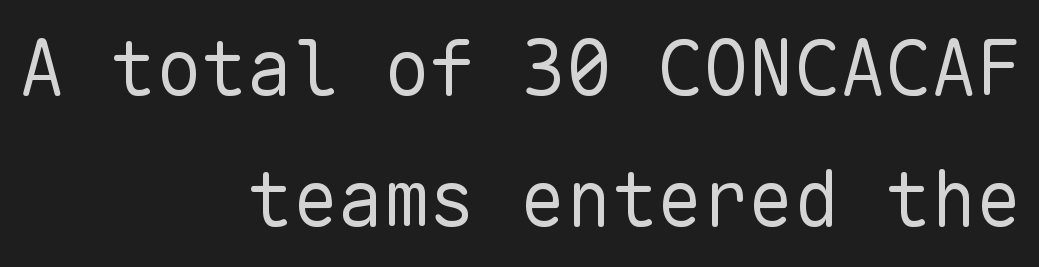
Q: Is the text bold? A: No.
Q: Is the text italic (slanted)? A: No, it is upright.
Q: Is the typeface a serif or a sans-serif typeface? A: Sans-serif.
Q: Is the text underlined? A: No.
Q: How is the paragraph aligned? A: Right-aligned.
Q: Is the spacing between letters normal or unusually wide? A: Normal.
Q: Width (condensed, normal, or wide)? A: Normal.
Q: Stroke contrast? A: Low.
Q: x-height? A: Medium.
Q: Monospaced? A: Yes.
